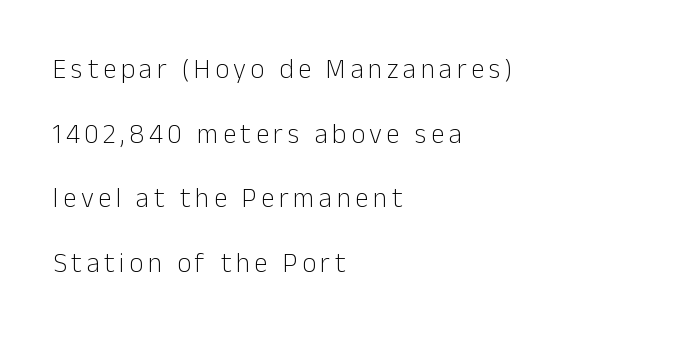
Q: Is the text bold? A: No.
Q: Is the text italic (slanted)? A: No, it is upright.
Q: Is the text underlined? A: No.
Q: How is the paragraph aligned? A: Left-aligned.
Q: Is the spacing between lines tight, normal or loose? A: Loose.
